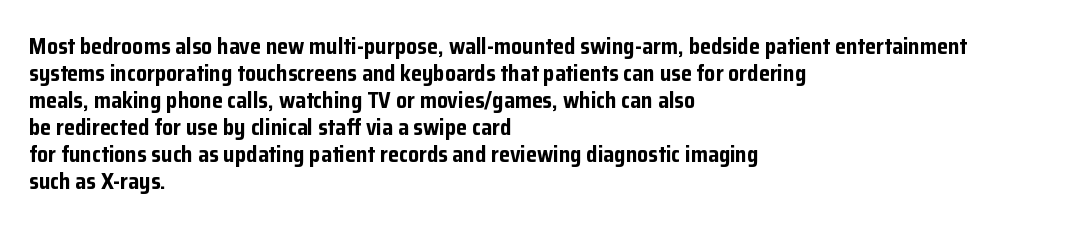
Q: Is the text bold? A: Yes.
Q: Is the text italic (slanted)? A: No, it is upright.
Q: Is the text underlined? A: No.
Q: How is the paragraph aligned? A: Left-aligned.
Q: Is the spacing between letters normal or unusually wide? A: Normal.
